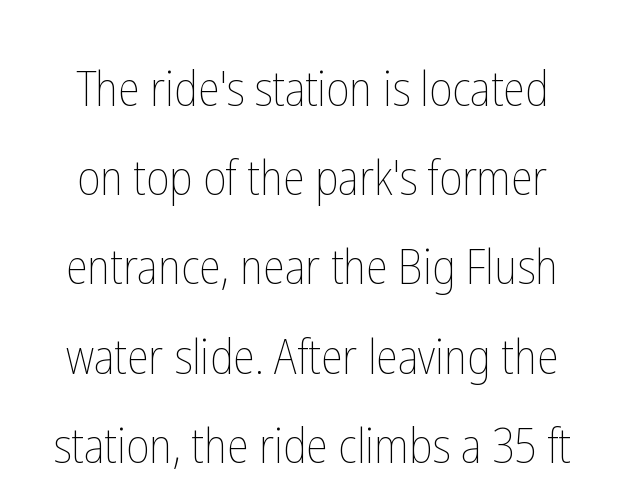
Weight: regular or lighter. Think of a printed novel: that variable character pitch is what you see here. Tracking value appears to be zero — textbook default spacing. This rendering features lettering with no underline. Rendered with straight, roman letterforms.
